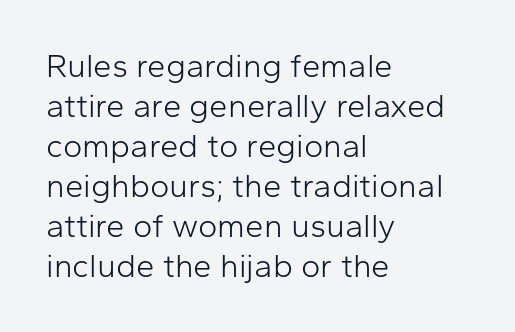
Q: Is the text bold? A: No.
Q: Is the text italic (slanted)? A: No, it is upright.
Q: Is the typeface a serif or a sans-serif typeface? A: Sans-serif.
Q: Is the text underlined? A: No.
Q: How is the paragraph aligned? A: Left-aligned.
Q: Is the spacing between letters normal or unusually wide? A: Normal.
Q: Width (condensed, normal, or wide)? A: Normal.
Q: Stroke contrast? A: Low.
Q: x-height? A: Medium.
Q: Monospaced? A: No.
